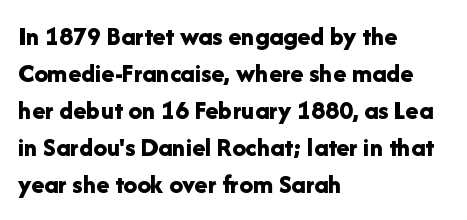
Q: Is the text bold? A: Yes.
Q: Is the text italic (slanted)? A: No, it is upright.
Q: Is the text underlined? A: No.
Q: How is the paragraph aligned? A: Left-aligned.
Q: Is the spacing between letters normal or unusually wide? A: Normal.
Q: Is the spacing between lines tight, normal or loose? A: Normal.
